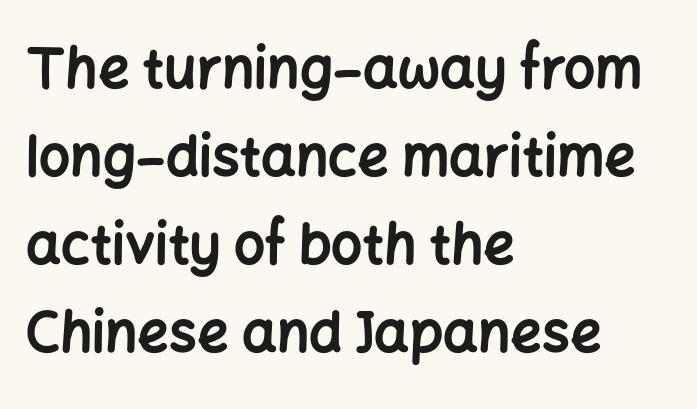
The image shows 55 px bold sans-serif type, upright; set left-aligned, normal line spacing (1.6x), normal letter spacing, not underlined; low stroke contrast and a medium x-height.
